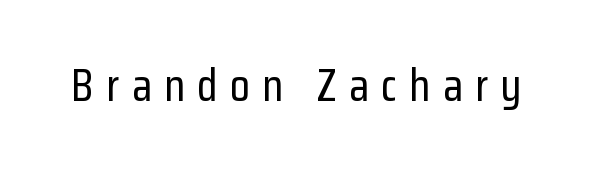
Q: Is the text italic (slanted)? A: No, it is upright.
Q: Is the typeface a serif or a sans-serif typeface? A: Sans-serif.
Q: Is the text underlined? A: No.
Q: Is the spacing between letters normal or unusually wide? A: Unusually wide.
Q: Width (condensed, normal, or wide)? A: Condensed.
Q: Stroke contrast? A: Low.
Q: x-height? A: Medium.
Q: Monospaced? A: No.
